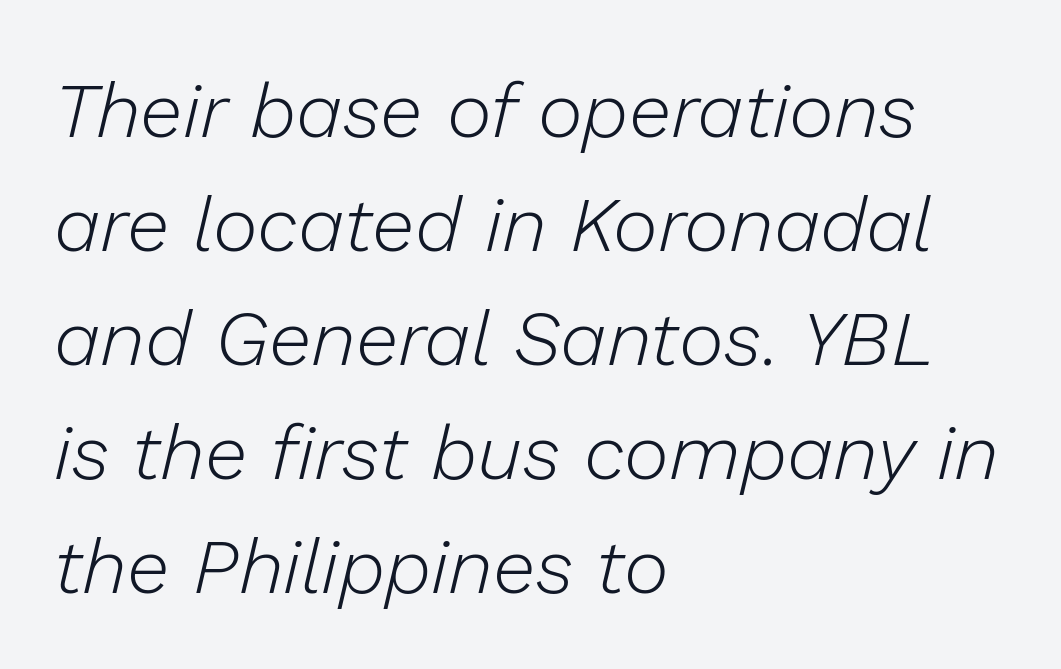
{"italic": "yes", "lean": "right", "slant_degrees": 13, "bold": "no", "weight": "light", "width": "normal", "stroke_contrast": "low", "x_height": "medium", "monospaced": "no", "underline": "no", "align": "left", "line_spacing": "normal", "line_spacing_ratio": 1.48, "letter_spacing": "normal", "letter_spacing_em": 0.0, "glyph_px": 77}
